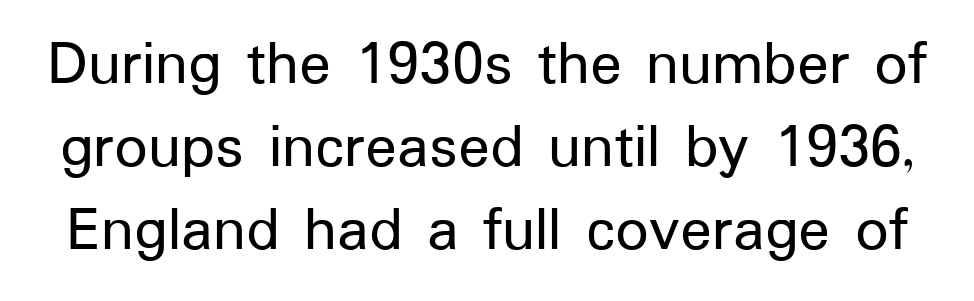
The image shows 66 px sans-serif type, upright; set normal line spacing (1.26x), normal letter spacing, not underlined; low stroke contrast and a medium x-height.
